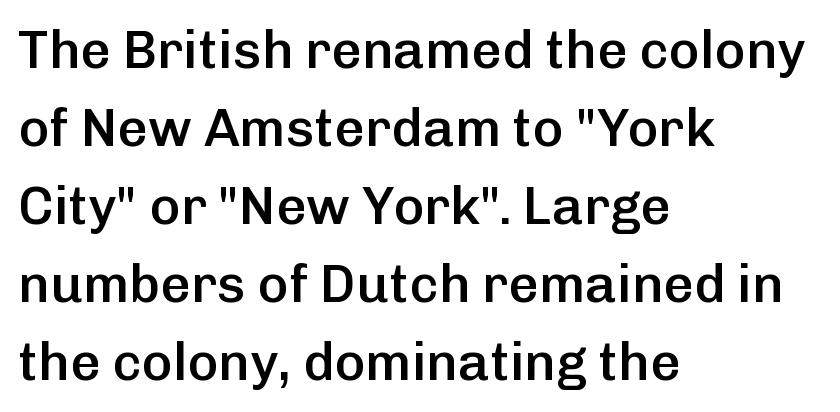
{"serif": "no", "italic": "no", "bold": "semi", "weight": "semibold", "width": "normal", "stroke_contrast": "low", "x_height": "medium", "monospaced": "no", "underline": "no", "align": "left", "line_spacing": "normal", "line_spacing_ratio": 1.47, "letter_spacing": "normal", "letter_spacing_em": 0.0, "glyph_px": 53}
